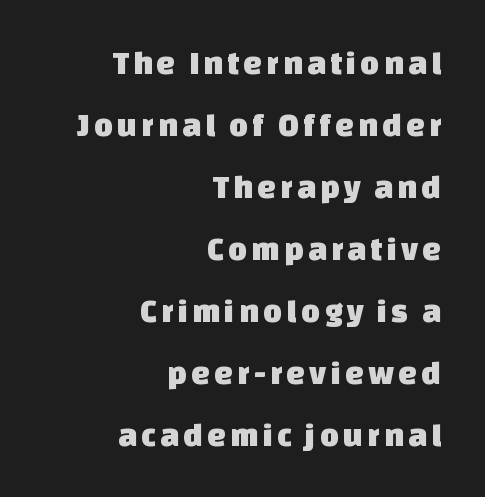
Q: Is the typeface a serif or a sans-serif typeface? A: Sans-serif.
Q: Is the text underlined? A: No.
Q: How is the paragraph aligned? A: Right-aligned.
Q: Width (condensed, normal, or wide)? A: Normal.
Q: Stroke contrast? A: Low.
Q: x-height? A: Large.
Q: Monospaced? A: No.
